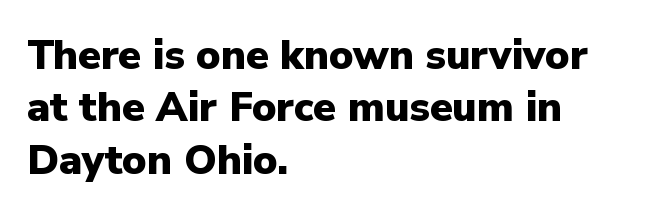
The image shows 41 px heavy sans-serif type, upright; set left-aligned, normal line spacing (1.28x), normal letter spacing, not underlined; low stroke contrast and a medium x-height.
